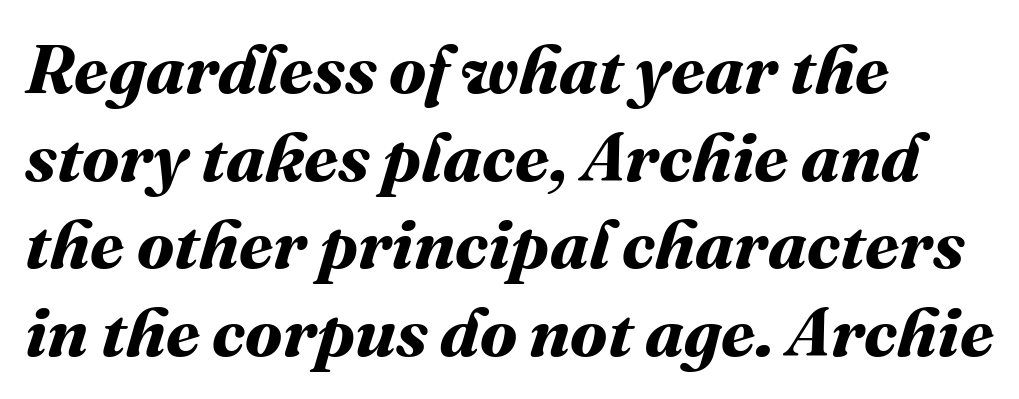
Is this a fixed-width face? No — the glyphs have proportional, varying widths. Nobody touched the tracking dial on this one. If you measured baseline to baseline, you'd find a middling distance. Horizontally, the lines are justified to the leading edge only. Has an underline been added? It has not.
